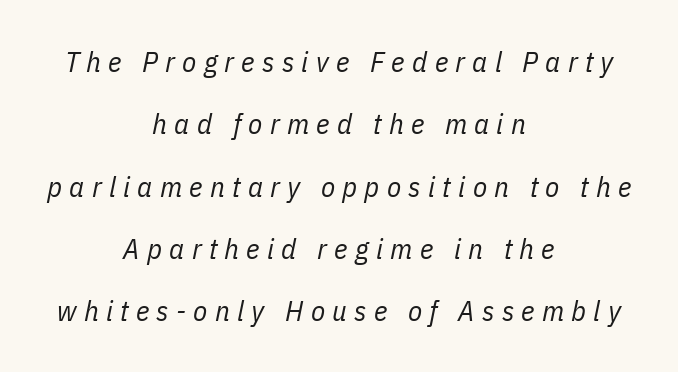
{"italic": "yes", "lean": "right", "slant_degrees": 11, "bold": "no", "weight": "regular", "width": "condensed", "stroke_contrast": "low", "x_height": "medium", "monospaced": "no", "underline": "no", "align": "center", "line_spacing": "loose", "line_spacing_ratio": 2.15, "letter_spacing": "wide", "letter_spacing_em": 0.25, "glyph_px": 29}
